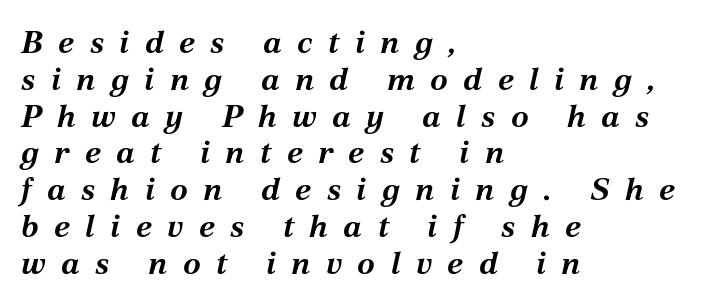
The image shows 32 px bold type, italic (leaning right); set left-aligned, tight line spacing (1.15x), unusually wide letter spacing (+0.48 em), not underlined; medium stroke contrast and a medium x-height.
